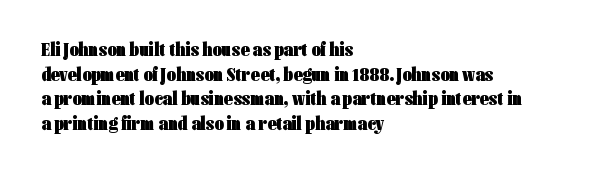
{"italic": "no", "bold": "yes", "underline": "no", "align": "left", "line_spacing_ratio": 1.23, "letter_spacing": "normal", "letter_spacing_em": 0.0, "glyph_px": 20}
